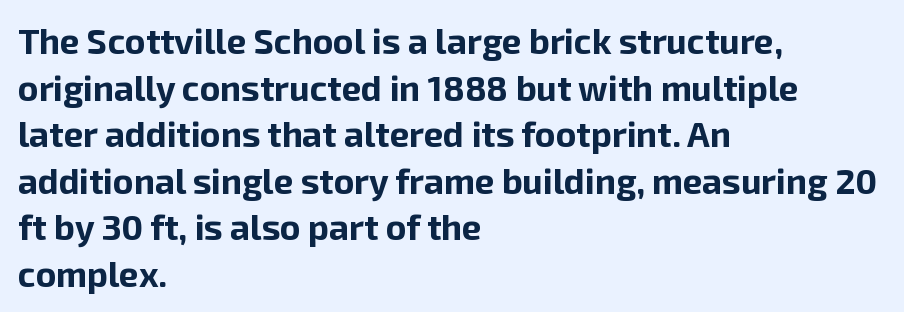
Q: Is the text bold? A: Yes.
Q: Is the text italic (slanted)? A: No, it is upright.
Q: Is the typeface a serif or a sans-serif typeface? A: Sans-serif.
Q: Is the text underlined? A: No.
Q: How is the paragraph aligned? A: Left-aligned.
Q: Is the spacing between letters normal or unusually wide? A: Normal.
Q: Is the spacing between lines tight, normal or loose? A: Normal.
Q: Width (condensed, normal, or wide)? A: Normal.
Q: Stroke contrast? A: Low.
Q: x-height? A: Medium.
Q: Monospaced? A: No.
